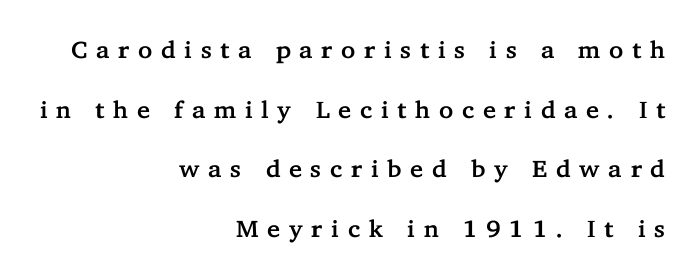
{"italic": "no", "underline": "no", "align": "right", "line_spacing": "loose", "line_spacing_ratio": 2.48, "letter_spacing": "wide", "letter_spacing_em": 0.36, "glyph_px": 24}
